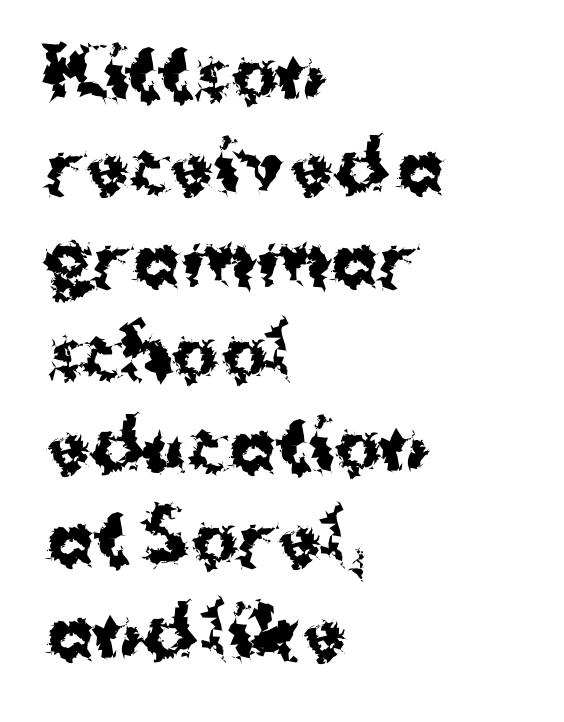
The image shows 70 px bold sans-serif type, upright; set left-aligned, normal line spacing (1.33x), normal letter spacing, not underlined; medium stroke contrast and a medium x-height.
